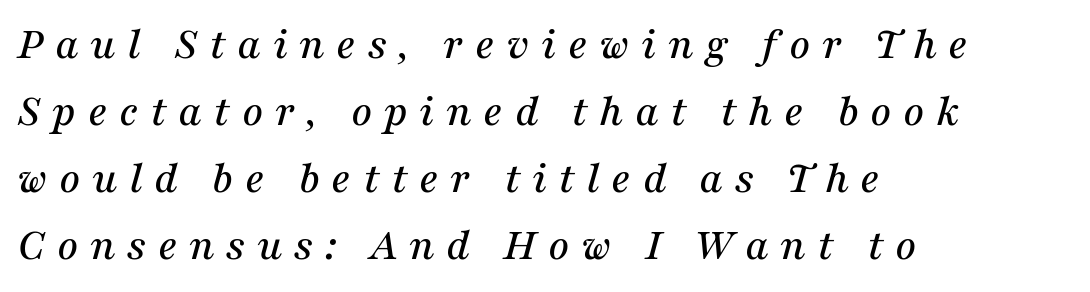
The block of text has a typical density, with ordinary space between rows. Any mark beneath the type? The region is blank. Examine the stroke ends and you'll spot serifs. The type is letterspaced generously, with wide tracking.
